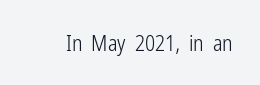
Q: Is the text bold? A: No.
Q: Is the text italic (slanted)? A: No, it is upright.
Q: Is the text underlined? A: No.
Q: Is the spacing between letters normal or unusually wide? A: Normal.
